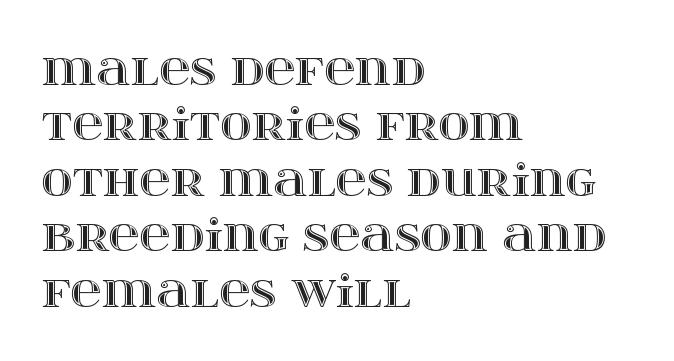
Q: Is the text italic (slanted)? A: No, it is upright.
Q: Is the text underlined? A: No.
Q: How is the paragraph aligned? A: Left-aligned.
Q: Is the spacing between letters normal or unusually wide? A: Normal.
Q: Is the spacing between lines tight, normal or loose? A: Normal.
Q: Width (condensed, normal, or wide)? A: Wide.
Q: x-height? A: Large.
Q: Monospaced? A: No.
